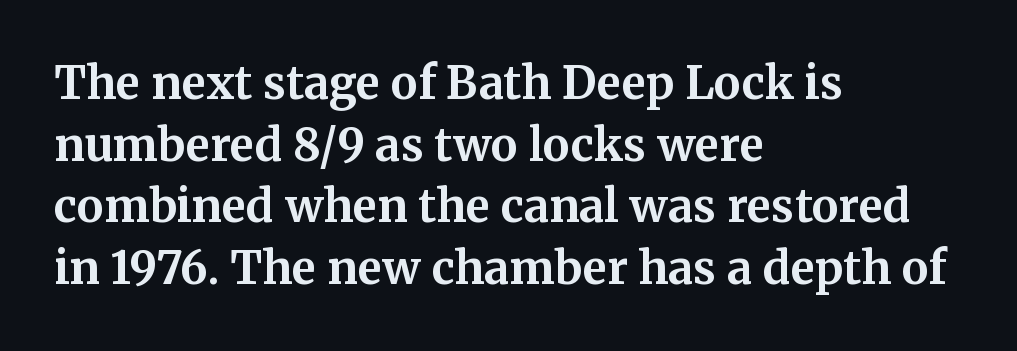
Q: Is the text bold? A: Yes.
Q: Is the text italic (slanted)? A: No, it is upright.
Q: Is the typeface a serif or a sans-serif typeface? A: Serif.
Q: Is the text underlined? A: No.
Q: How is the paragraph aligned? A: Left-aligned.
Q: Is the spacing between letters normal or unusually wide? A: Normal.
Q: Is the spacing between lines tight, normal or loose? A: Normal.
Q: Width (condensed, normal, or wide)? A: Normal.
Q: Stroke contrast? A: Medium.
Q: x-height? A: Medium.
Q: Monospaced? A: No.
